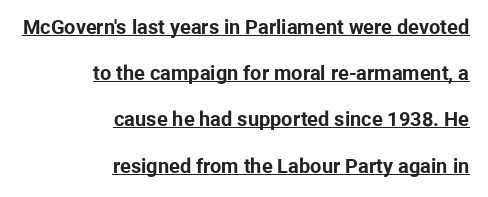
{"italic": "no", "bold": "yes", "underline": "yes", "align": "right", "line_spacing": "loose", "line_spacing_ratio": 2.31, "letter_spacing": "normal", "letter_spacing_em": 0.0, "glyph_px": 20}
